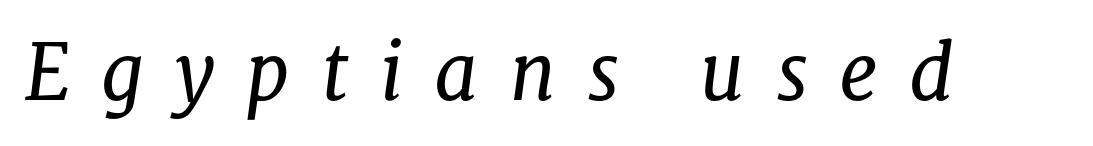
These lines are rendered in a variable-pitch font. Rule under the text: the space is simply empty. Stem width sits at or under what a default text font uses. Letterform terminals end in serifs throughout the passage.
